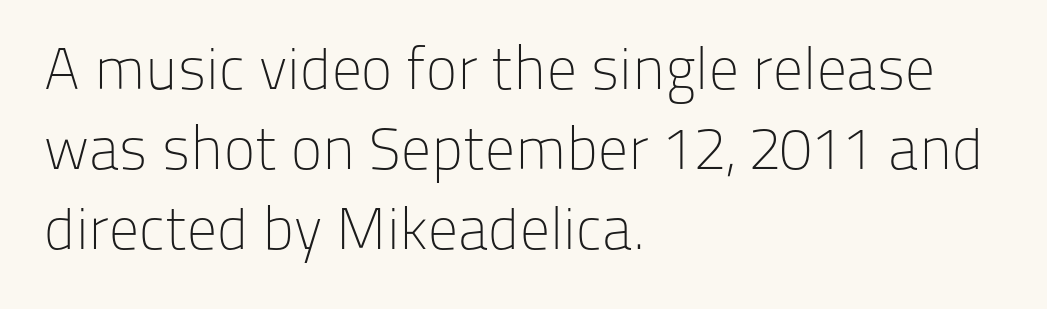
Q: Is the text bold? A: No.
Q: Is the text italic (slanted)? A: No, it is upright.
Q: Is the typeface a serif or a sans-serif typeface? A: Sans-serif.
Q: Is the text underlined? A: No.
Q: How is the paragraph aligned? A: Left-aligned.
Q: Is the spacing between letters normal or unusually wide? A: Normal.
Q: Is the spacing between lines tight, normal or loose? A: Normal.
Q: Width (condensed, normal, or wide)? A: Normal.
Q: Stroke contrast? A: Low.
Q: x-height? A: Medium.
Q: Monospaced? A: No.
